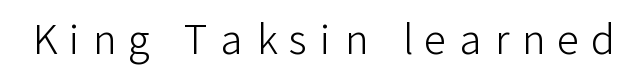
Q: Is the text bold? A: No.
Q: Is the text italic (slanted)? A: No, it is upright.
Q: Is the typeface a serif or a sans-serif typeface? A: Sans-serif.
Q: Is the text underlined? A: No.
Q: Is the spacing between letters normal or unusually wide? A: Unusually wide.
Q: Width (condensed, normal, or wide)? A: Normal.
Q: Stroke contrast? A: Low.
Q: x-height? A: Medium.
Q: Monospaced? A: No.
